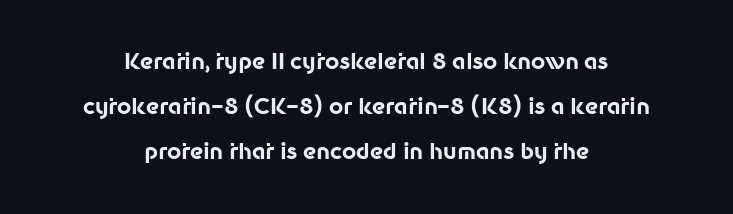
Q: Is the text bold? A: Yes.
Q: Is the text italic (slanted)? A: No, it is upright.
Q: Is the text underlined? A: No.
Q: How is the paragraph aligned? A: Centered.
Q: Is the spacing between letters normal or unusually wide? A: Normal.
Q: Is the spacing between lines tight, normal or loose? A: Loose.
